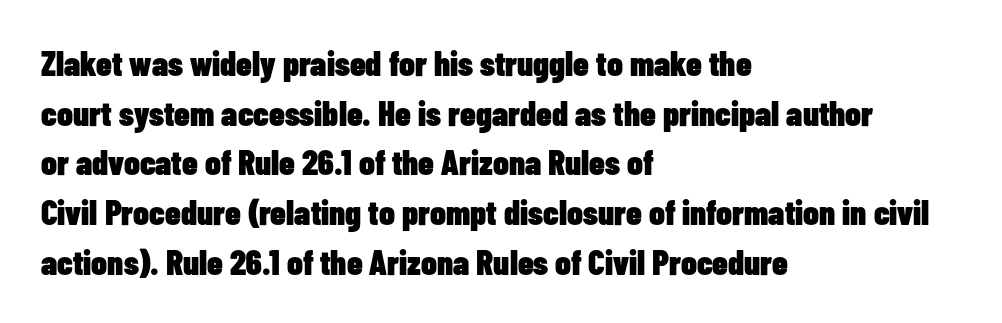
Q: Is the text bold? A: Yes.
Q: Is the text italic (slanted)? A: No, it is upright.
Q: Is the typeface a serif or a sans-serif typeface? A: Sans-serif.
Q: Is the text underlined? A: No.
Q: How is the paragraph aligned? A: Left-aligned.
Q: Is the spacing between letters normal or unusually wide? A: Normal.
Q: Is the spacing between lines tight, normal or loose? A: Normal.
Q: Width (condensed, normal, or wide)? A: Condensed.
Q: Stroke contrast? A: Low.
Q: x-height? A: Medium.
Q: Monospaced? A: No.
